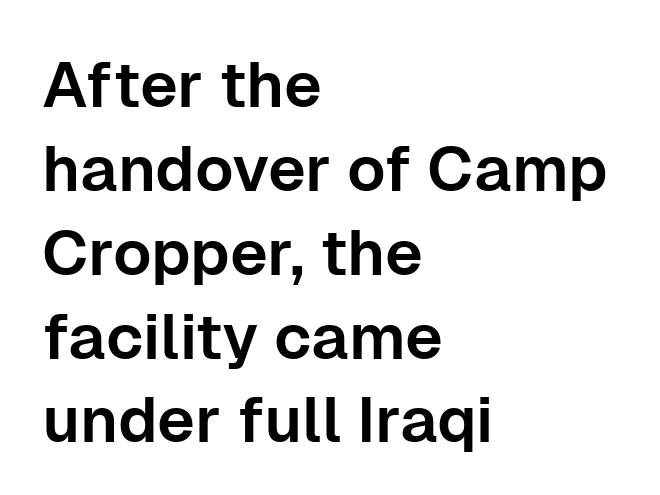
{"serif": "no", "italic": "no", "width": "normal", "stroke_contrast": "low", "x_height": "medium", "monospaced": "no", "underline": "no", "align": "left", "line_spacing": "normal", "line_spacing_ratio": 1.31, "letter_spacing": "normal", "letter_spacing_em": 0.0, "glyph_px": 64}
